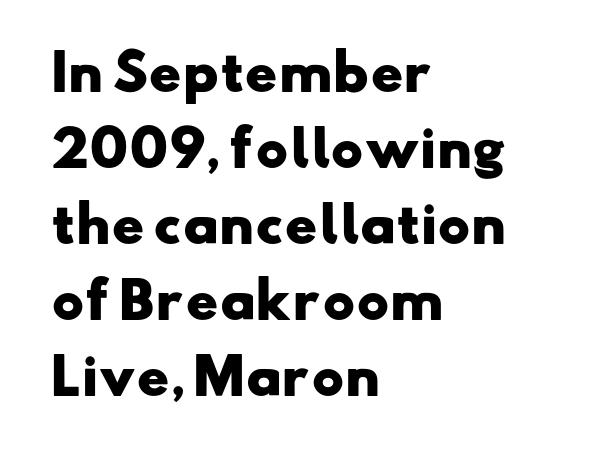
This sample has the flowing, uneven cadence of proportional lettering. Tracking here is standard; glyphs follow each other at the usual distance. Chunky letters — that's bold for sure. The leading is moderate, giving the passage an even texture. The designer went with a sans here, leaving each stem footless. Does the copy run flush right? No — it runs flush left.
